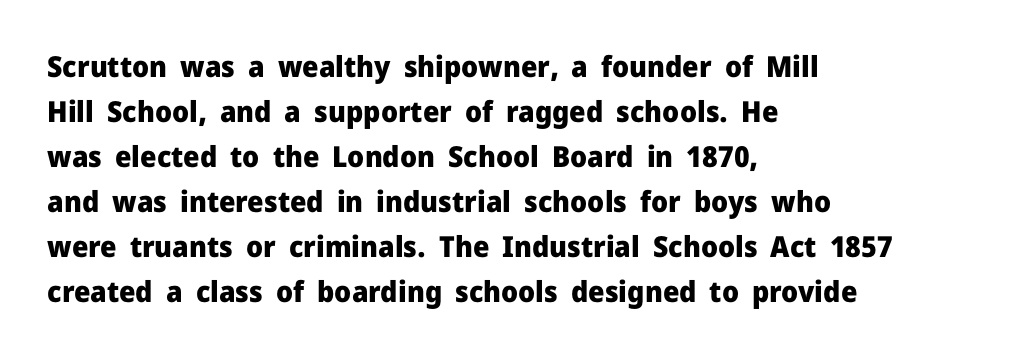
{"serif": "no", "italic": "no", "bold": "yes", "weight": "heavy", "width": "normal", "stroke_contrast": "low", "x_height": "medium", "monospaced": "no", "underline": "no", "align": "left", "line_spacing": "normal", "line_spacing_ratio": 1.55, "letter_spacing": "normal", "letter_spacing_em": 0.0, "glyph_px": 29}
